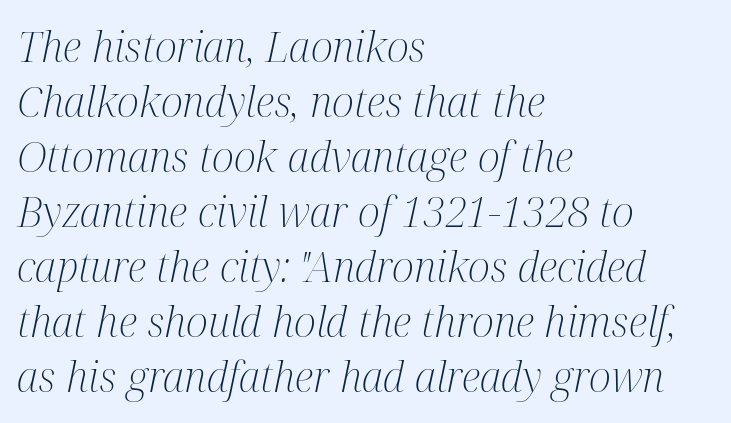
The image shows 42 px light, condensed serif type, italic (leaning right); set left-aligned, normal line spacing (1.31x), normal letter spacing, not underlined; medium stroke contrast and a medium x-height.
